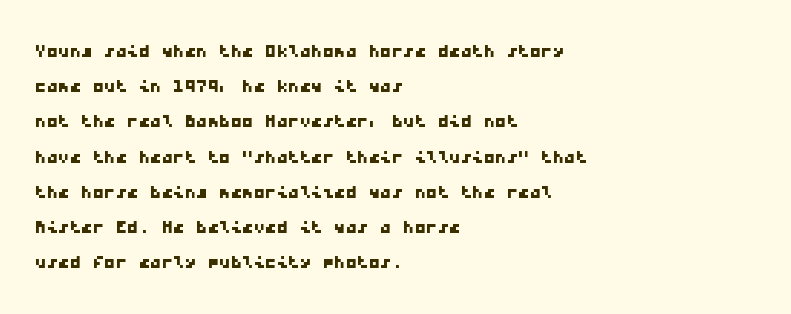
{"underline": "no", "align": "left", "line_spacing": "normal", "line_spacing_ratio": 1.53, "letter_spacing": "normal", "letter_spacing_em": 0.0, "glyph_px": 23}
